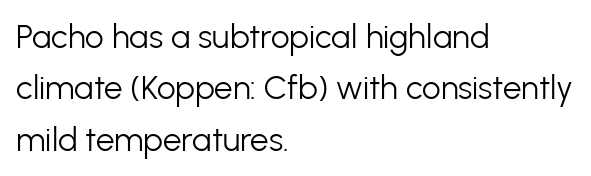
Q: Is the text bold? A: No.
Q: Is the text italic (slanted)? A: No, it is upright.
Q: Is the typeface a serif or a sans-serif typeface? A: Sans-serif.
Q: Is the text underlined? A: No.
Q: How is the paragraph aligned? A: Left-aligned.
Q: Is the spacing between letters normal or unusually wide? A: Normal.
Q: Is the spacing between lines tight, normal or loose? A: Normal.
Q: Width (condensed, normal, or wide)? A: Normal.
Q: Stroke contrast? A: Low.
Q: x-height? A: Medium.
Q: Monospaced? A: No.
